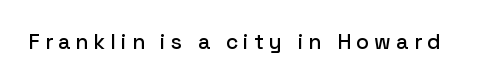
{"italic": "no", "underline": "no", "letter_spacing": "wide", "letter_spacing_em": 0.25, "glyph_px": 21}
